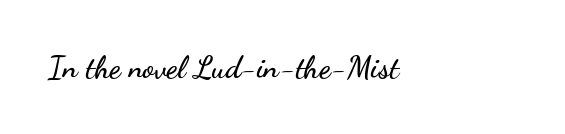
{"serif": "no", "width": "wide", "stroke_contrast": "low", "x_height": "small", "monospaced": "no", "underline": "no", "align": "left", "letter_spacing": "normal", "letter_spacing_em": 0.0, "glyph_px": 31}
